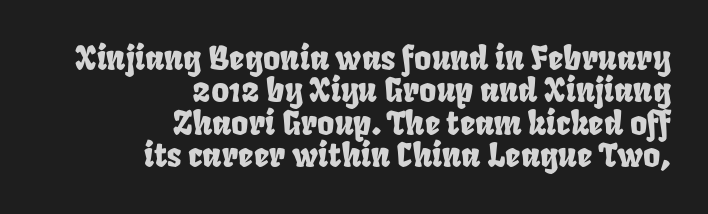
{"width": "condensed", "stroke_contrast": "low", "x_height": "large", "monospaced": "no", "underline": "no", "align": "right", "line_spacing": "tight", "line_spacing_ratio": 0.98, "letter_spacing": "normal", "letter_spacing_em": 0.0, "glyph_px": 33}
